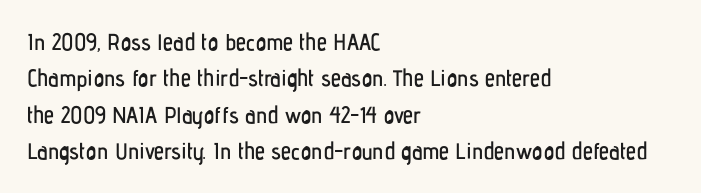
{"italic": "no", "underline": "no", "align": "left", "line_spacing": "normal", "line_spacing_ratio": 1.58, "letter_spacing": "normal", "letter_spacing_em": 0.0, "glyph_px": 23}
